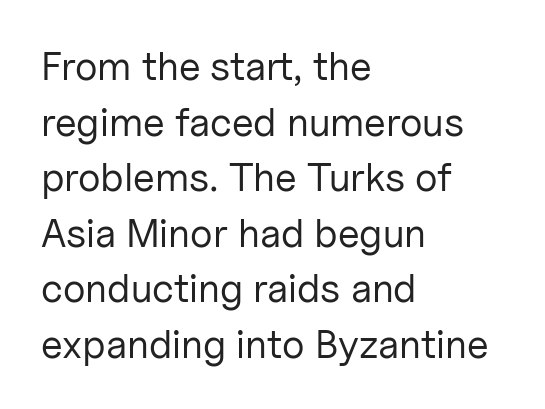
The image shows 40 px regular-weight sans-serif type, upright; set left-aligned, normal line spacing (1.39x), normal letter spacing, not underlined; low stroke contrast and a medium x-height.
